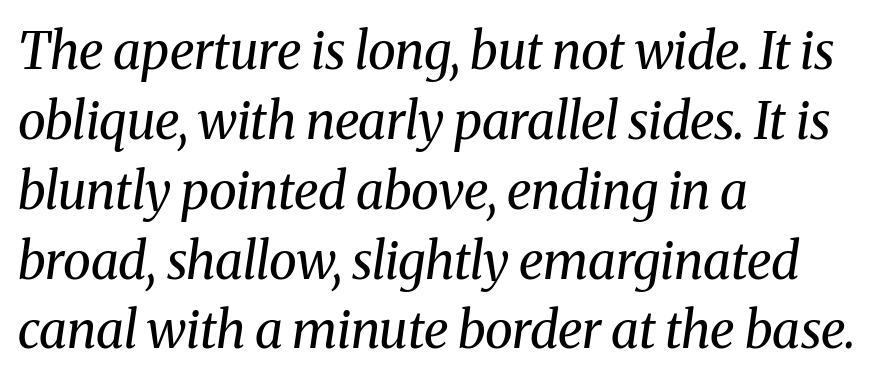
The image shows 51 px regular-weight serif type, italic (leaning right); set left-aligned, normal line spacing (1.37x), normal letter spacing, not underlined; medium stroke contrast and a medium x-height.
